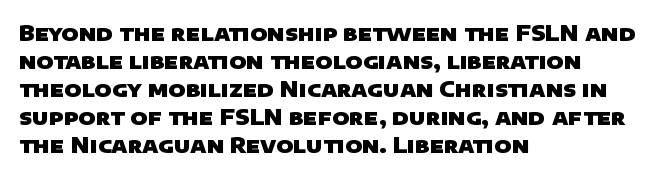
Short and long lines alike share a common starting point at left. Every letter is thick-stroked: bold, no question. Interline gaps are of average width in this sample. Quick note: underline off.
